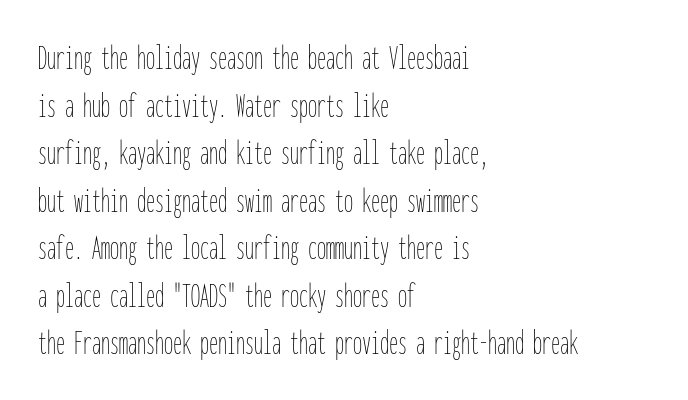
Upright lettering throughout. Rule under the text: the space is simply empty. Casual observation: everything's shoved over to the left. Observe the ordinary spacing: letters are neighbours, not strangers.
